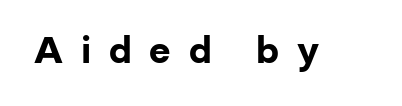
{"serif": "no", "italic": "no", "bold": "yes", "weight": "bold", "width": "normal", "stroke_contrast": "low", "x_height": "medium", "monospaced": "no", "underline": "no", "letter_spacing": "wide", "letter_spacing_em": 0.48, "glyph_px": 37}
